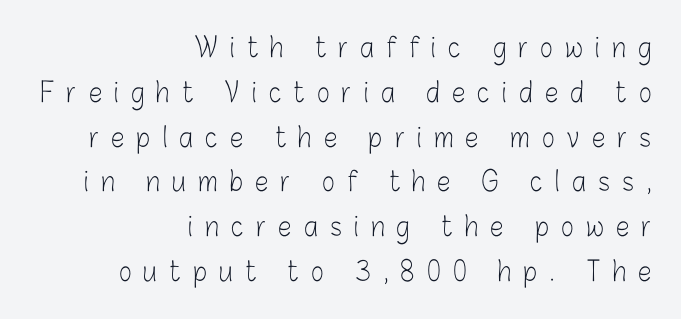
{"italic": "no", "bold": "no", "underline": "no", "align": "right", "line_spacing": "normal", "line_spacing_ratio": 1.66, "letter_spacing": "wide", "letter_spacing_em": 0.46, "glyph_px": 27}
